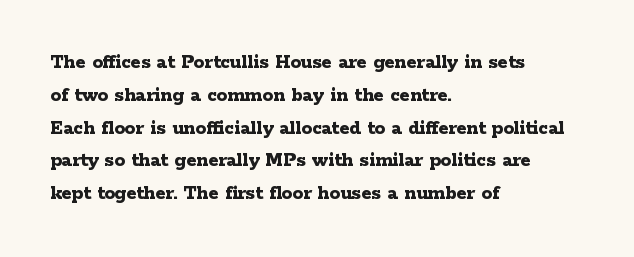
Weight check: bold — yes, fully. This rendering features lettering with no underline. This is the regular roman posture of the typeface. Is there much room between lines? A standard amount, neither cramped nor airy. No extra tracking has been applied to these lines. The rag falls on the right side of this text block.
